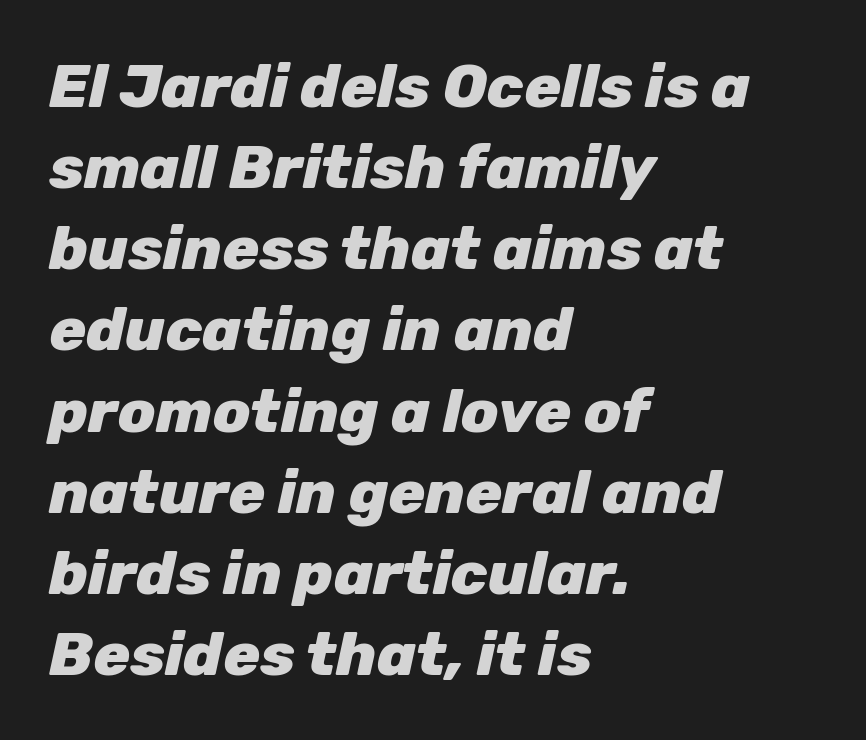
Lines of text with bare space underneath. Notice how the stems are inclined rather than vertical — that's the hallmark of italics. Its strokes are broad and dark, the hallmark of bold type. Compared with typical body copy, the letter spacing here is the same. Each new line begins a customary step beneath the previous one. Do the characters align in a grid? No, the font is proportional.
